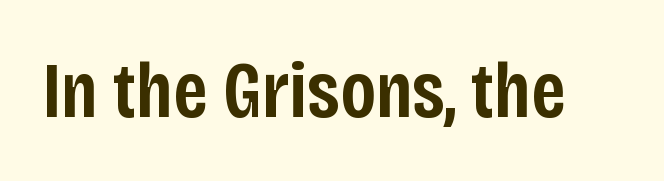
The image shows 80 px semibold, condensed sans-serif type, upright; set normal letter spacing, not underlined; low stroke contrast and a large x-height.
